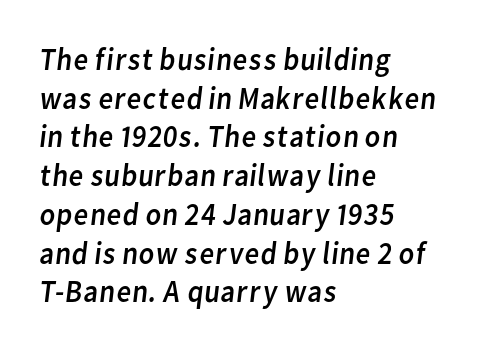
The paragraph shown leans on its left margin. The type family on display is of the sans-serif kind. No extra ink here — the face is not bold. In terms of letterspacing, this is plain default setting. Check the space under the baseline: it is left empty.
